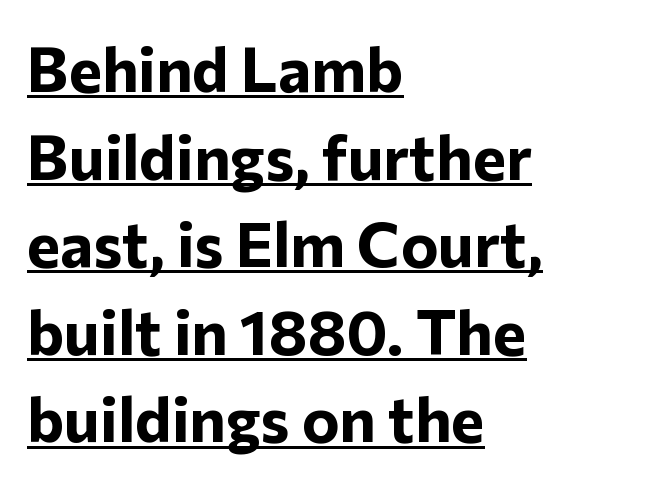
Thick stems and heavy bowls — unmistakably bold. Inter-character spacing is left at the font's built-in metrics. A typographer would call this underscored text. Is this a fixed-width face? No — the glyphs have proportional, varying widths. The passage shown is typeset with a sans-serif family.
